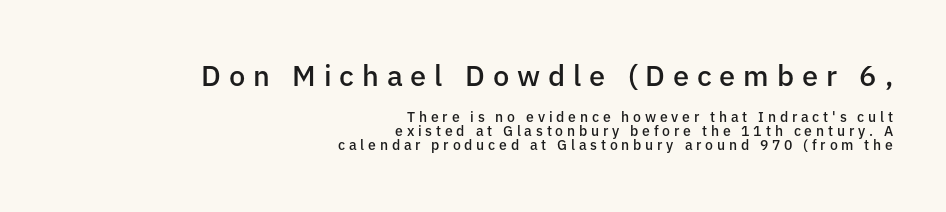
{"serif": "no", "italic": "no", "bold": "semi", "weight": "semibold", "width": "normal", "stroke_contrast": "low", "x_height": "medium", "monospaced": "no", "underline": "no", "align": "right", "line_spacing": "tight", "line_spacing_ratio": 1.02, "letter_spacing": "wide", "letter_spacing_em": 0.27, "larger_block": "first", "size_ratio": 2.07, "glyph_px": 29}
